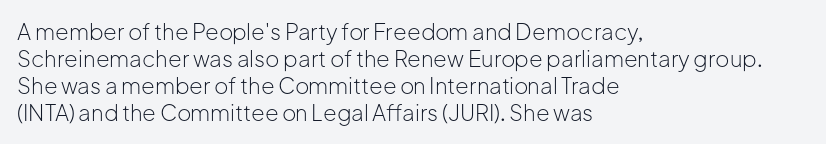
The image shows 22 px text type, upright; set left-aligned, line spacing 1.23x, normal letter spacing, not underlined.
